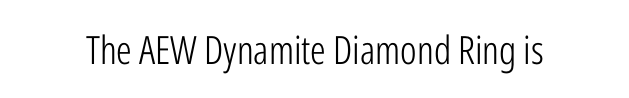
The image shows 39 px light, condensed sans-serif type, upright; set normal letter spacing, not underlined; low stroke contrast and a medium x-height.
